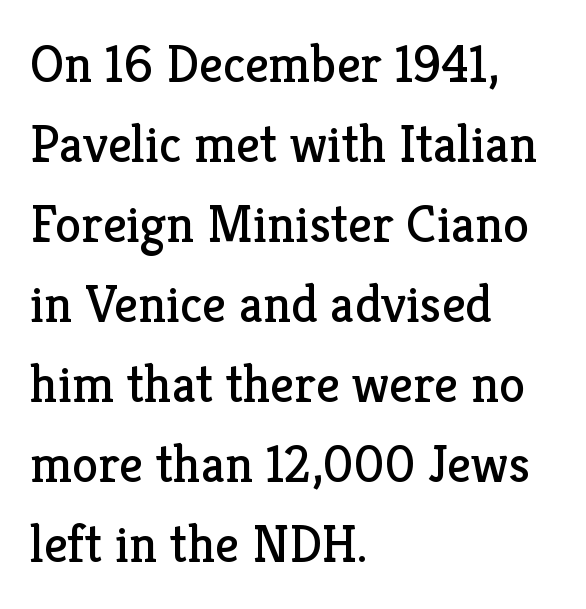
Q: Is the text bold? A: No.
Q: Is the text italic (slanted)? A: No, it is upright.
Q: Is the typeface a serif or a sans-serif typeface? A: Serif.
Q: Is the text underlined? A: No.
Q: How is the paragraph aligned? A: Left-aligned.
Q: Is the spacing between letters normal or unusually wide? A: Normal.
Q: Is the spacing between lines tight, normal or loose? A: Normal.
Q: Width (condensed, normal, or wide)? A: Normal.
Q: Stroke contrast? A: Low.
Q: x-height? A: Medium.
Q: Monospaced? A: No.
